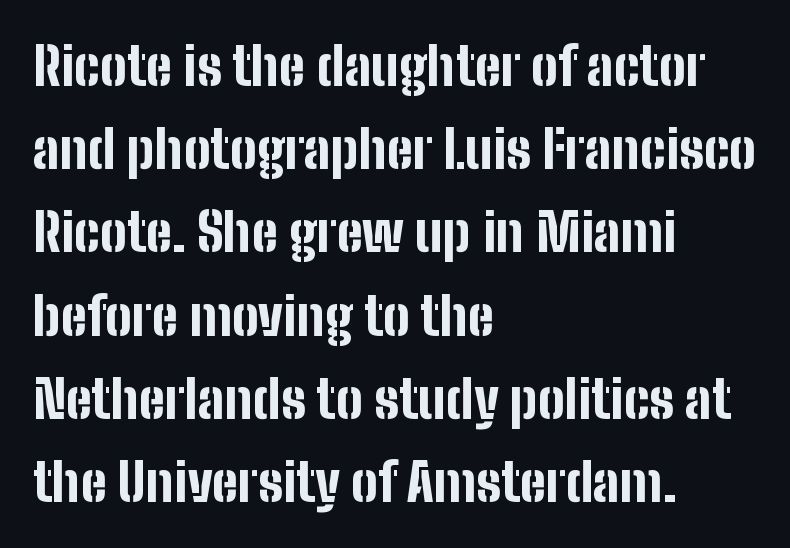
The image shows 53 px bold, condensed sans-serif type, upright; set left-aligned, normal line spacing (1.57x), normal letter spacing, not underlined; low stroke contrast and a medium x-height.
